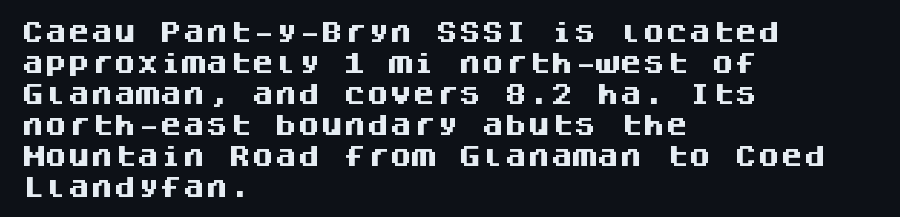
{"italic": "no", "bold": "yes", "underline": "no", "align": "left", "line_spacing": "normal", "line_spacing_ratio": 1.35, "letter_spacing": "normal", "letter_spacing_em": 0.0, "glyph_px": 23}
